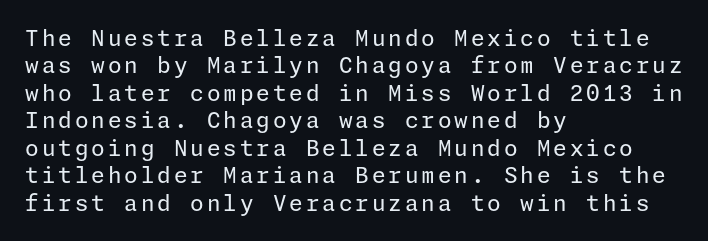
Plain, unruled lines of type. This sample is left-justified, so line endings fall wherever the words run out. Style check: upright. The characters are drawn with everyday or finer stroke widths. Vertically, the passage feels balanced, rows spaced as you'd expect.
